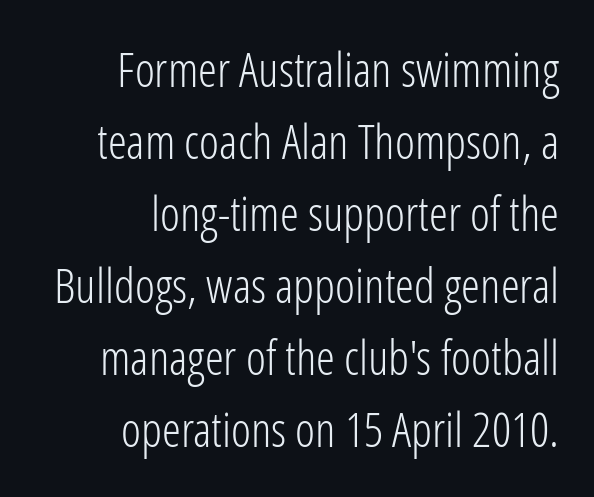
{"serif": "no", "italic": "no", "bold": "no", "weight": "light", "width": "condensed", "stroke_contrast": "low", "x_height": "medium", "monospaced": "no", "underline": "no", "align": "right", "line_spacing": "normal", "line_spacing_ratio": 1.5, "letter_spacing": "normal", "letter_spacing_em": 0.0, "glyph_px": 48}
